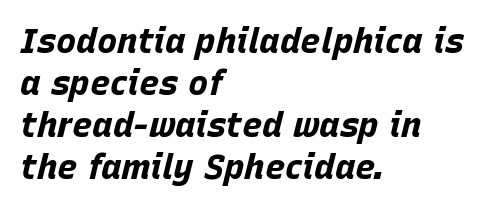
Every character sits at an angle, as italics do. Weight: bold. The letters sit at their default tracking, neither squeezed nor spread. Descenders are the only things crossing below the line. The face used here is proportionally spaced, like ordinary book or web type.
